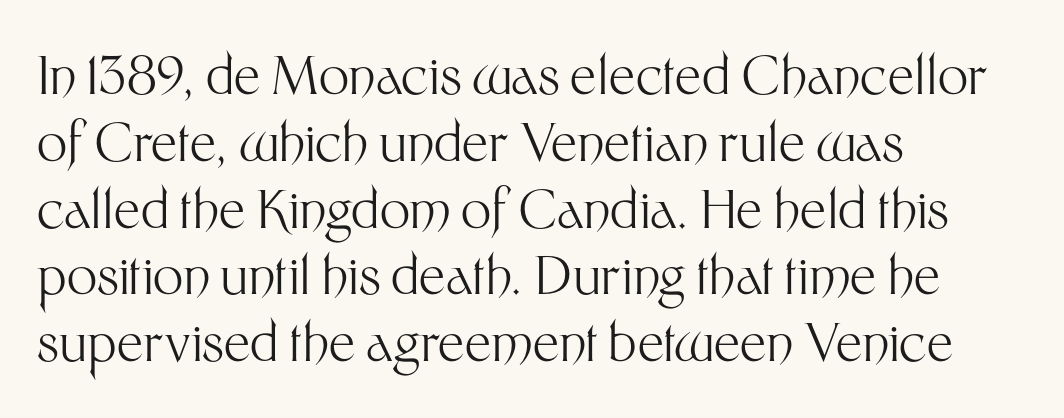
The image shows 53 px light sans-serif type, upright; set left-aligned, normal line spacing (1.26x), normal letter spacing, not underlined; medium stroke contrast and a medium x-height.
